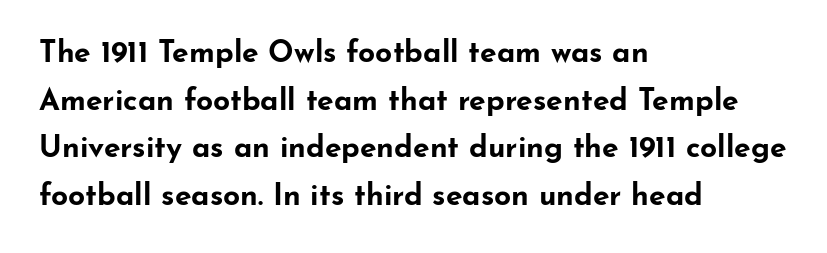
The image shows 30 px bold, wide sans-serif type, upright; set left-aligned, normal line spacing (1.59x), normal letter spacing, not underlined; low stroke contrast and a small x-height.
